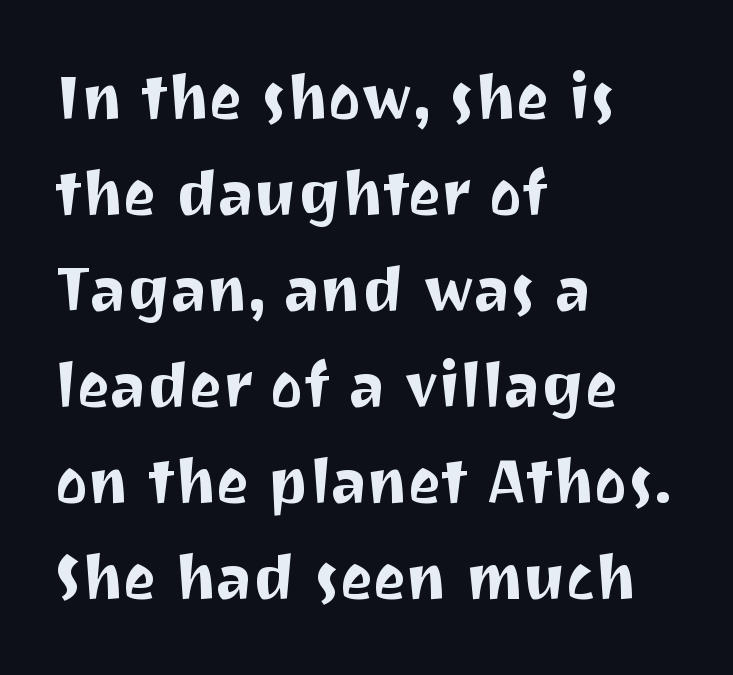
{"serif": "no", "italic": "no", "width": "normal", "stroke_contrast": "medium", "x_height": "medium", "monospaced": "no", "underline": "no", "align": "left", "line_spacing": "normal", "line_spacing_ratio": 1.55, "letter_spacing": "normal", "letter_spacing_em": 0.0, "glyph_px": 62}
